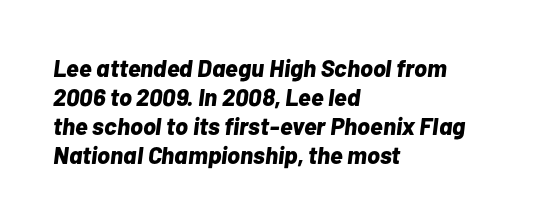
The image shows 24 px bold type, italic (leaning right); set left-aligned, line spacing 1.21x, normal letter spacing, not underlined.
